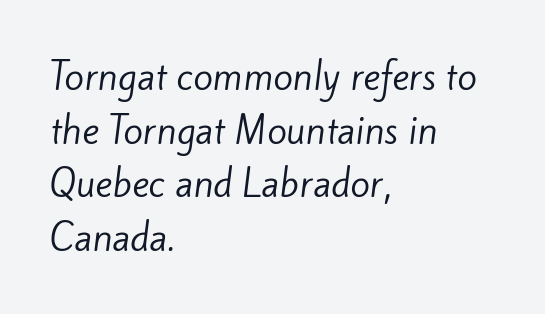
Type style note: lacks serifs. The foot of each line stays bare and open. What's the leading like? Ordinary, nothing unusual. The line texture is even and compact thanks to regular tracking. Looks like regular typesetting: each glyph gets only the width it needs.
